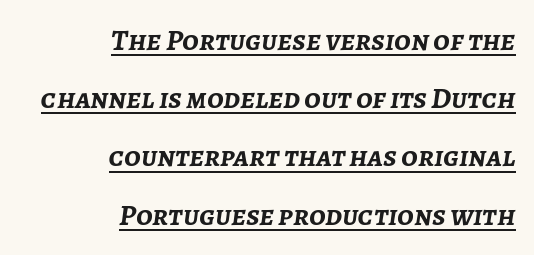
Q: Is the text bold? A: Yes.
Q: Is the text italic (slanted)? A: Yes, it leans right by about 7 degrees.
Q: Is the text underlined? A: Yes.
Q: How is the paragraph aligned? A: Right-aligned.
Q: Is the spacing between letters normal or unusually wide? A: Normal.
Q: Is the spacing between lines tight, normal or loose? A: Loose.
Q: Width (condensed, normal, or wide)? A: Normal.
Q: Stroke contrast? A: Low.
Q: x-height? A: Medium.
Q: Monospaced? A: No.
